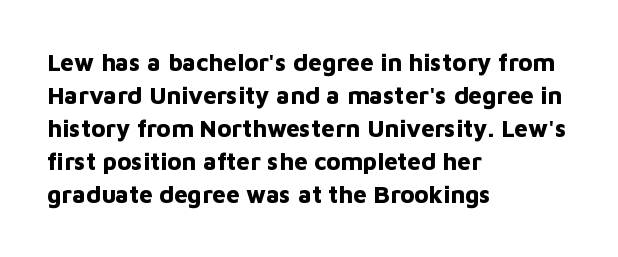
{"italic": "no", "bold": "yes", "underline": "no", "align": "left", "line_spacing": "normal", "line_spacing_ratio": 1.38, "letter_spacing": "normal", "letter_spacing_em": 0.0, "glyph_px": 24}
